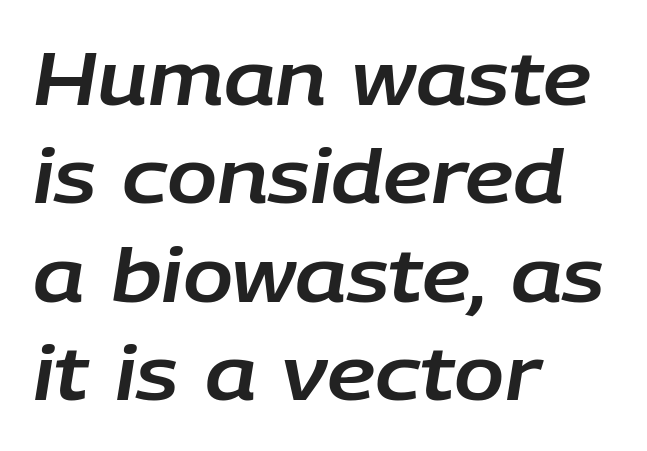
Q: Is the text italic (slanted)? A: Yes, it leans right by about 9 degrees.
Q: Is the text underlined? A: No.
Q: How is the paragraph aligned? A: Left-aligned.
Q: Is the spacing between letters normal or unusually wide? A: Normal.
Q: Is the spacing between lines tight, normal or loose? A: Normal.
Q: Width (condensed, normal, or wide)? A: Normal.
Q: Stroke contrast? A: Low.
Q: x-height? A: Large.
Q: Monospaced? A: No.
